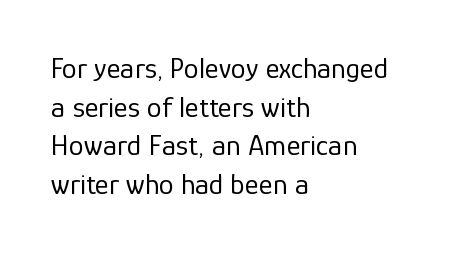
The image shows 30 px regular-weight sans-serif type, upright; set left-aligned, normal line spacing (1.29x), normal letter spacing, not underlined; low stroke contrast and a medium x-height.
